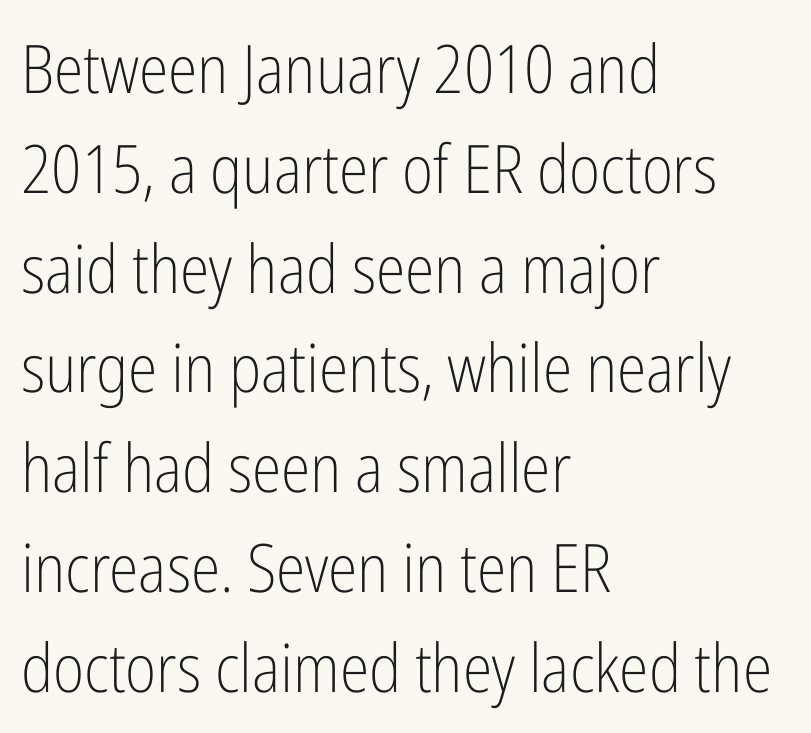
The image shows 67 px light, condensed sans-serif type, upright; set left-aligned, normal line spacing (1.49x), normal letter spacing, not underlined; low stroke contrast and a medium x-height.
